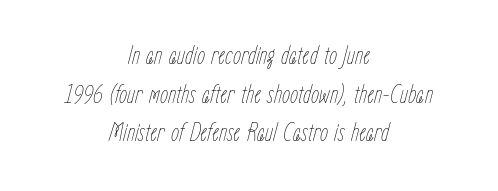
The image shows 26 px text type, italic (leaning right); set centered, normal line spacing (1.49x), normal letter spacing, not underlined.
